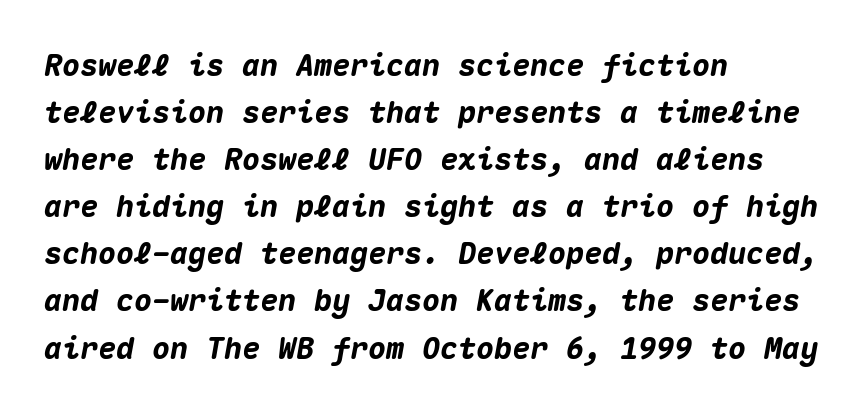
Every character here occupies the same horizontal width, giving the sample a typewriter-like rhythm. One glance says typical: line gaps are just what's usual. Between one letter and the next there's only the usual sliver of space. Typeset ragged right — the left edge is the straight one. How heavy is the stroke? Heavy — this is a bold.
